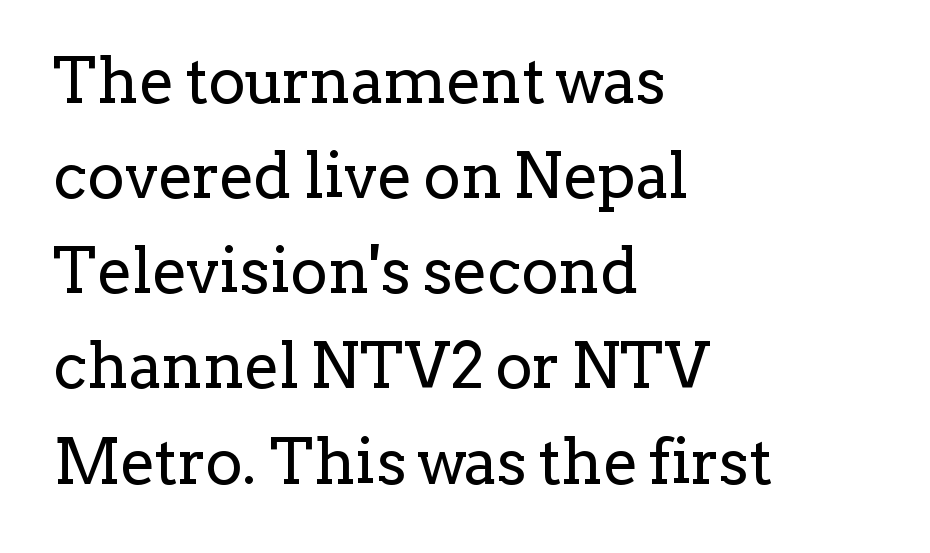
{"serif": "yes", "italic": "no", "bold": "no", "weight": "regular", "width": "normal", "stroke_contrast": "low", "x_height": "medium", "monospaced": "no", "underline": "no", "align": "left", "line_spacing": "normal", "line_spacing_ratio": 1.51, "letter_spacing": "normal", "letter_spacing_em": 0.0, "glyph_px": 63}
